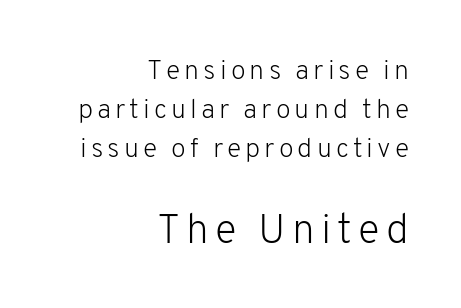
{"serif": "no", "italic": "no", "bold": "no", "weight": "light", "width": "normal", "stroke_contrast": "low", "x_height": "medium", "monospaced": "no", "underline": "no", "align": "right", "line_spacing": "normal", "line_spacing_ratio": 1.45, "larger_block": "second", "size_ratio": 1.52, "glyph_px": 41}
